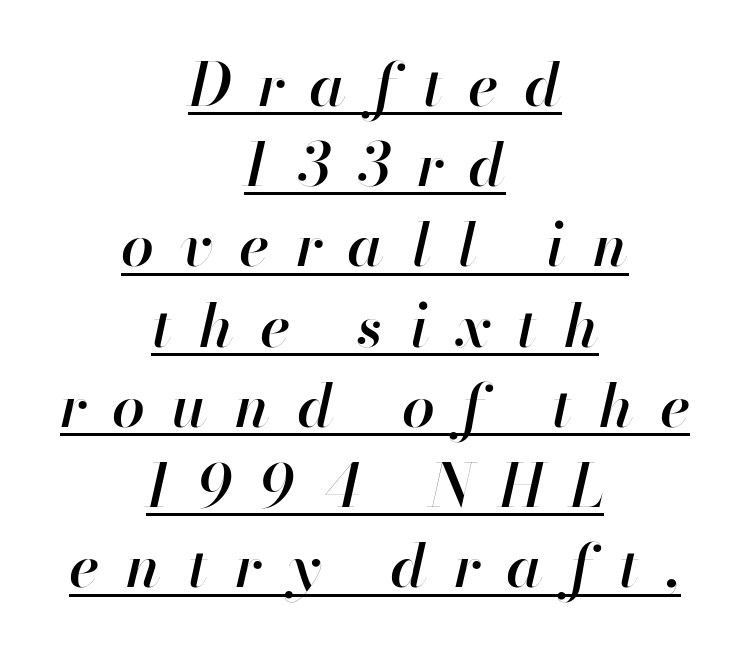
The image shows 59 px semibold type, italic (leaning right); set centered, normal line spacing (1.36x), unusually wide letter spacing (+0.46 em), underlined; high stroke contrast and a small x-height.
